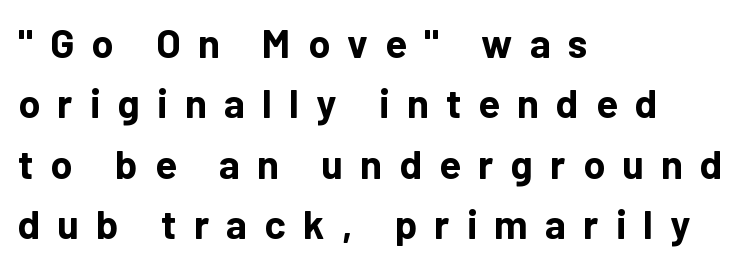
Q: Is the text bold? A: Yes.
Q: Is the text italic (slanted)? A: No, it is upright.
Q: Is the typeface a serif or a sans-serif typeface? A: Sans-serif.
Q: Is the text underlined? A: No.
Q: How is the paragraph aligned? A: Left-aligned.
Q: Is the spacing between letters normal or unusually wide? A: Unusually wide.
Q: Is the spacing between lines tight, normal or loose? A: Normal.
Q: Width (condensed, normal, or wide)? A: Normal.
Q: Stroke contrast? A: Low.
Q: x-height? A: Medium.
Q: Monospaced? A: No.
